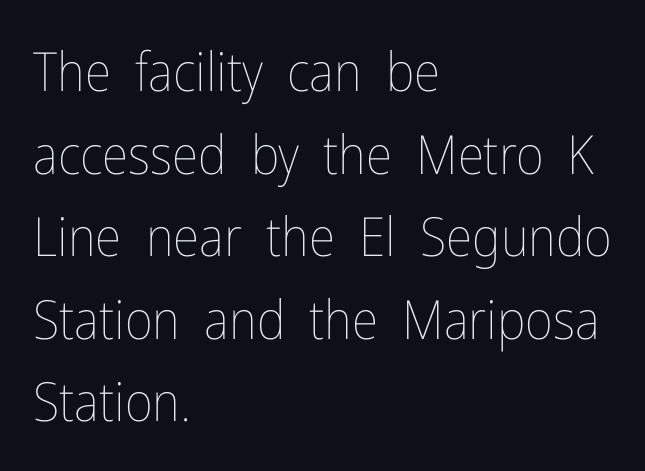
The text block is weighted toward the left margin, trailing off unevenly rightward. Posture: straight, roman, zero tilt. Is this a fixed-width face? No — the glyphs have proportional, varying widths. Words appear dense and cohesive because spacing is normal. Plain, unruled lines of type.
